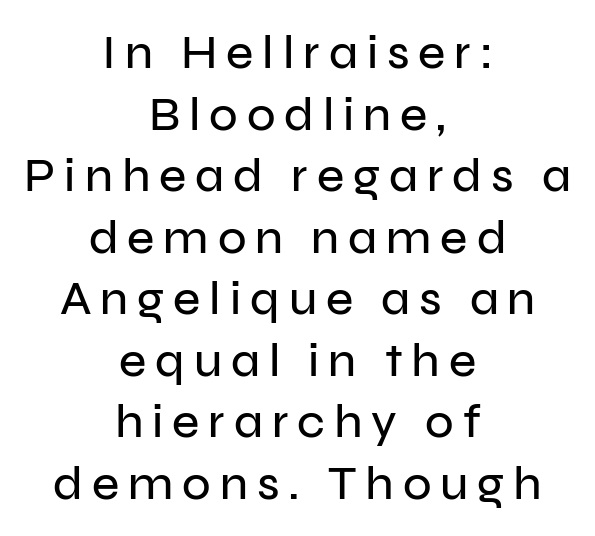
Q: Is the text italic (slanted)? A: No, it is upright.
Q: Is the typeface a serif or a sans-serif typeface? A: Sans-serif.
Q: Is the text underlined? A: No.
Q: How is the paragraph aligned? A: Centered.
Q: Is the spacing between lines tight, normal or loose? A: Normal.
Q: Width (condensed, normal, or wide)? A: Normal.
Q: Stroke contrast? A: Low.
Q: x-height? A: Medium.
Q: Monospaced? A: No.
